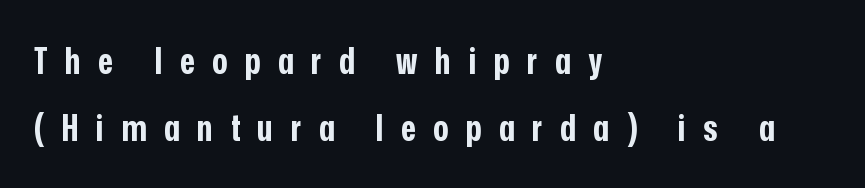
The image shows 36 px bold, condensed sans-serif type, upright; set left-aligned, line spacing 1.87x, unusually wide letter spacing (+0.49 em), not underlined; low stroke contrast and a medium x-height.
